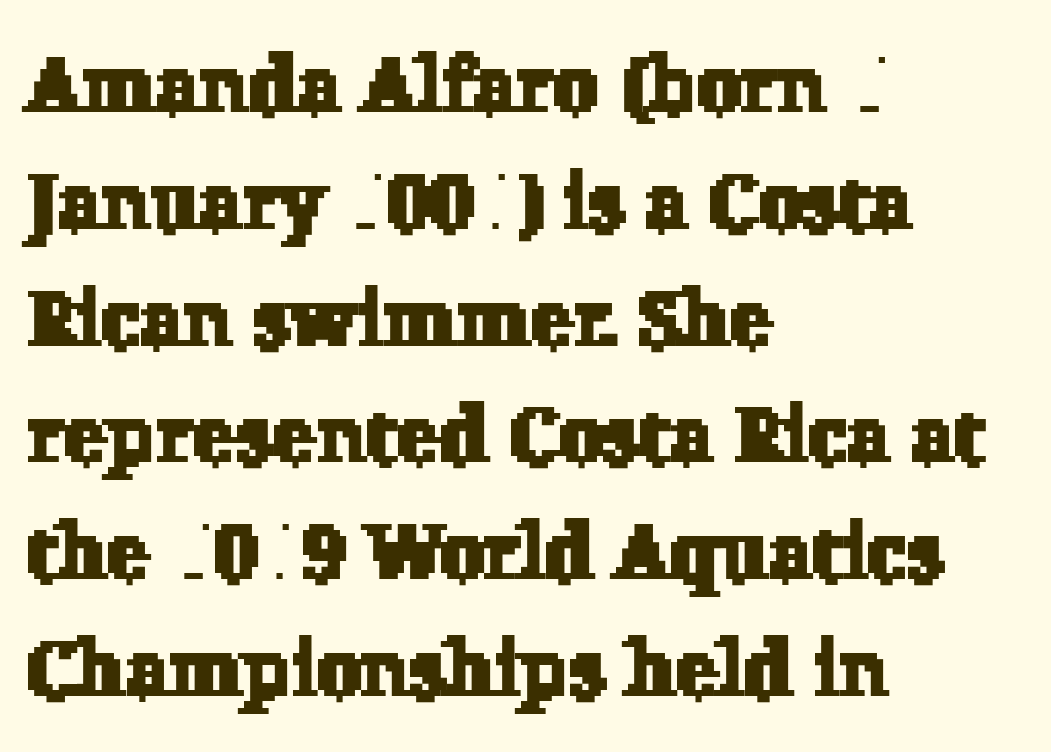
The image shows 80 px serif type; set left-aligned, normal line spacing (1.46x), normal letter spacing, not underlined; low stroke contrast and a medium x-height.
